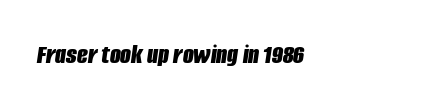
Characters follow at the spacing the type designer built in. Do the characters align in a grid? No, the font is proportional. Lines of text with bare space underneath. You can tell it's italic because the verticals aren't actually vertical.
